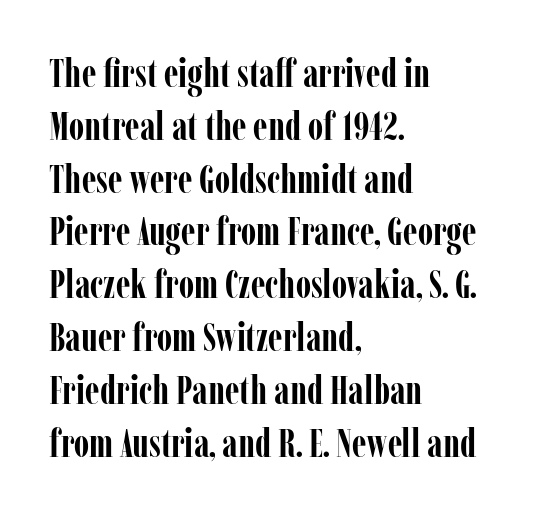
The rows are spaced the way most documents space them. Bare-footed words on every line. Varying glyph widths throughout — classic text-font behaviour. Left-aligned paragraph, ragged on the right. Note: serifs present on the glyphs. Italic? Not at all — the glyphs are vertical.
